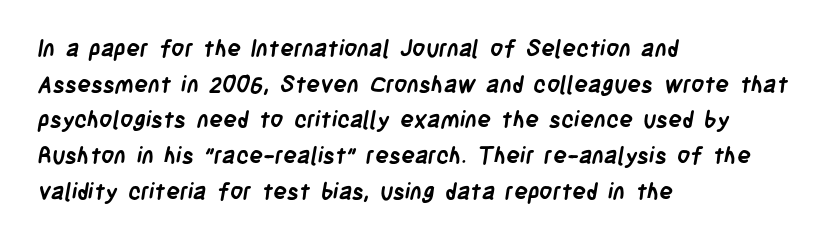
The lines are quadded left. How would I describe the line gaps? Plain and ordinary. The passage shown has conventional tracking throughout. Heft: maximum for text — a bold. The gap between lines stays unmarked.
